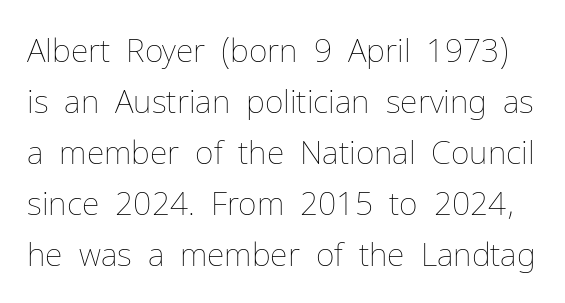
Q: Is the text bold? A: No.
Q: Is the text italic (slanted)? A: No, it is upright.
Q: Is the text underlined? A: No.
Q: Is the spacing between letters normal or unusually wide? A: Normal.
Q: Is the spacing between lines tight, normal or loose? A: Normal.
Q: Width (condensed, normal, or wide)? A: Normal.
Q: Stroke contrast? A: Low.
Q: x-height? A: Medium.
Q: Monospaced? A: No.
